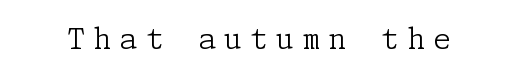
{"serif": "yes", "italic": "no", "bold": "no", "weight": "light", "width": "normal", "stroke_contrast": "low", "x_height": "medium", "underline": "no", "letter_spacing": "wide", "letter_spacing_em": 0.28, "glyph_px": 29}
